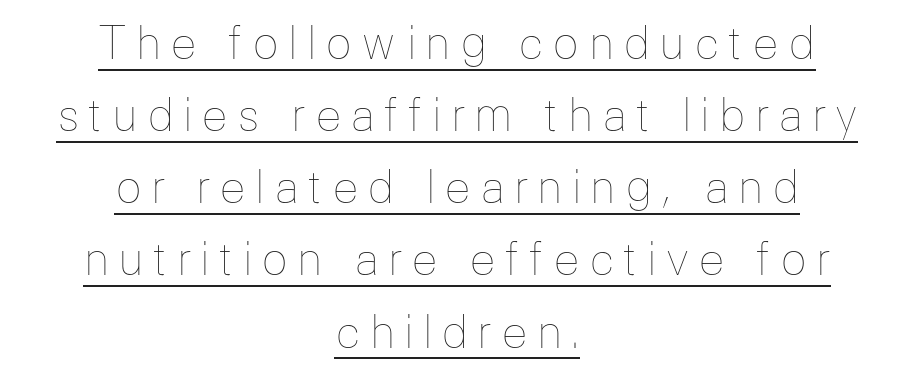
Q: Is the text bold? A: No.
Q: Is the text italic (slanted)? A: No, it is upright.
Q: Is the text underlined? A: Yes.
Q: How is the paragraph aligned? A: Centered.
Q: Is the spacing between letters normal or unusually wide? A: Unusually wide.
Q: Is the spacing between lines tight, normal or loose? A: Normal.
Q: Width (condensed, normal, or wide)? A: Normal.
Q: Stroke contrast? A: Low.
Q: x-height? A: Medium.
Q: Monospaced? A: No.
